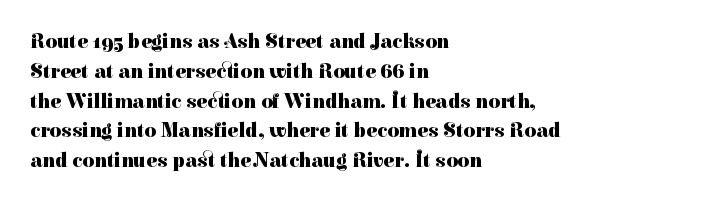
The image shows 20 px bold type, upright; set left-aligned, normal line spacing (1.49x), normal letter spacing, not underlined.
